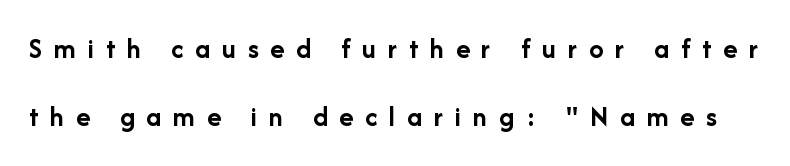
{"serif": "no", "italic": "no", "bold": "yes", "weight": "semibold", "width": "normal", "stroke_contrast": "low", "x_height": "medium", "monospaced": "no", "underline": "no", "line_spacing": "loose", "line_spacing_ratio": 2.35, "letter_spacing": "wide", "letter_spacing_em": 0.41, "glyph_px": 29}
